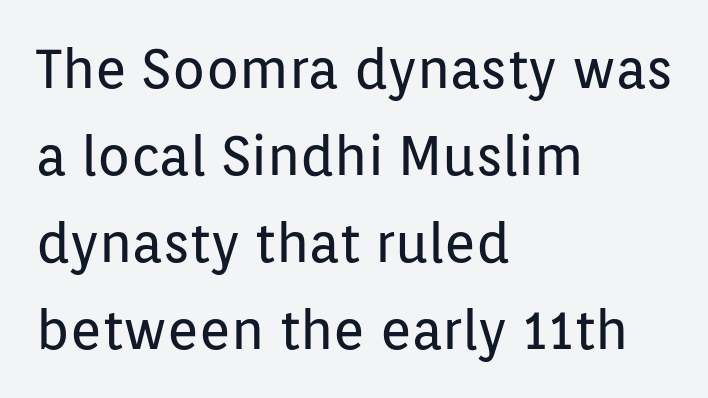
Q: Is the text bold? A: No.
Q: Is the text italic (slanted)? A: No, it is upright.
Q: Is the typeface a serif or a sans-serif typeface? A: Sans-serif.
Q: Is the text underlined? A: No.
Q: How is the paragraph aligned? A: Left-aligned.
Q: Is the spacing between letters normal or unusually wide? A: Normal.
Q: Is the spacing between lines tight, normal or loose? A: Normal.
Q: Width (condensed, normal, or wide)? A: Normal.
Q: Stroke contrast? A: Low.
Q: x-height? A: Medium.
Q: Monospaced? A: No.
